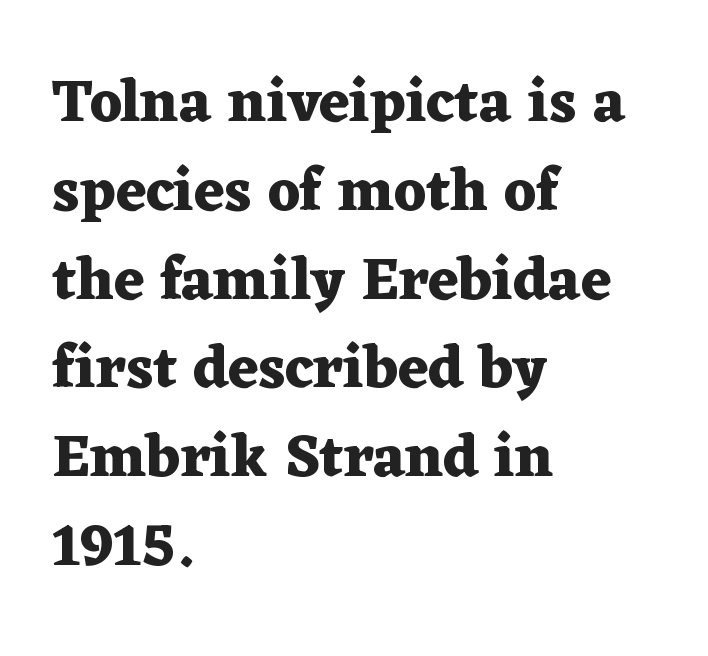
The image shows 60 px heavy, wide serif type, upright; set left-aligned, normal line spacing (1.48x), normal letter spacing, not underlined; medium stroke contrast and a medium x-height.
